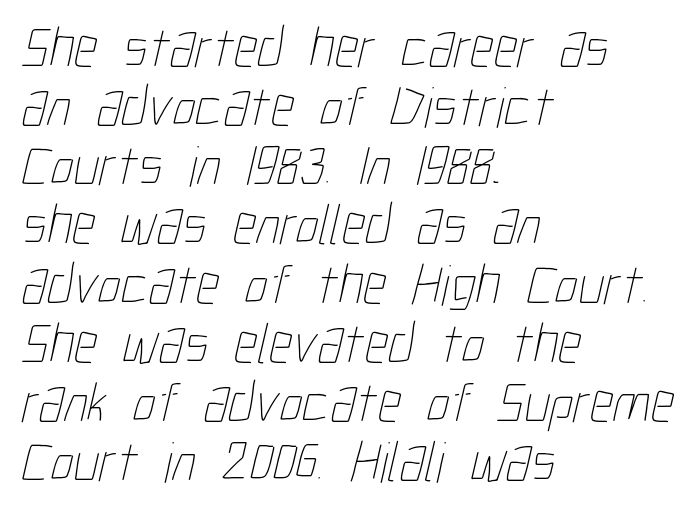
{"bold": "no", "weight": "thin", "width": "condensed", "stroke_contrast": "low", "x_height": "medium", "monospaced": "no", "underline": "no", "align": "left", "line_spacing": "tight", "line_spacing_ratio": 1.02, "letter_spacing": "normal", "letter_spacing_em": 0.0, "glyph_px": 58}
